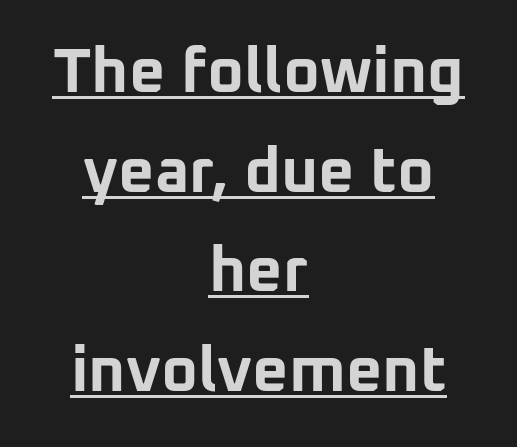
The setting favours the middle, as headings and verse often do. The glyphs have the mass of a bold cut. The characters display no serif detailing; their extremities are plain. Posture: upright roman.
